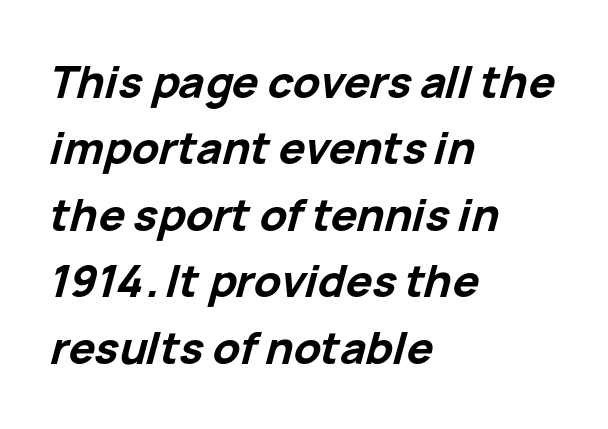
Q: Is the text bold? A: Yes.
Q: Is the text italic (slanted)? A: Yes, it leans right by about 15 degrees.
Q: Is the text underlined? A: No.
Q: How is the paragraph aligned? A: Left-aligned.
Q: Is the spacing between letters normal or unusually wide? A: Normal.
Q: Is the spacing between lines tight, normal or loose? A: Normal.
Q: Width (condensed, normal, or wide)? A: Normal.
Q: Stroke contrast? A: Low.
Q: x-height? A: Medium.
Q: Monospaced? A: No.
